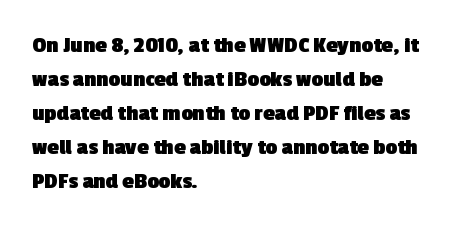
{"bold": "yes", "underline": "no", "align": "left", "line_spacing": "normal", "line_spacing_ratio": 1.48, "letter_spacing": "normal", "letter_spacing_em": 0.0, "glyph_px": 23}
